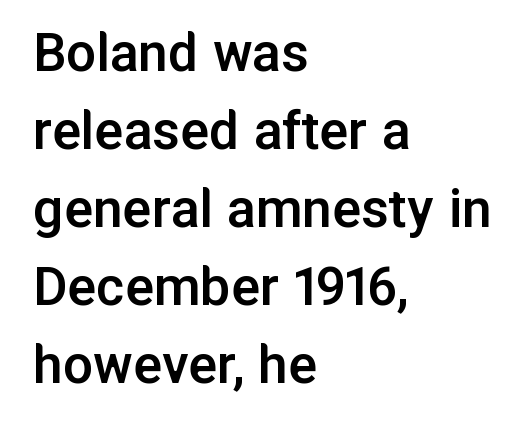
A bit beefed up — I'd call it semibold rather than bold. Do the letters lean? They stand straight. Type style note: lacks serifs. The designer left line spacing at the default. The zone under the glyphs is completely vacant.
